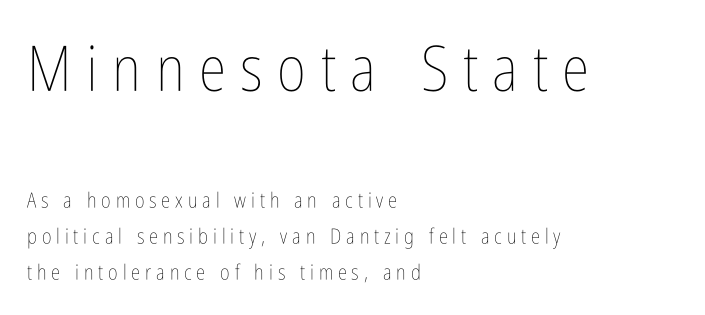
{"italic": "no", "bold": "no", "weight": "thin", "width": "condensed", "stroke_contrast": "low", "x_height": "medium", "monospaced": "no", "underline": "no", "align": "left", "line_spacing_ratio": 1.72, "letter_spacing": "wide", "letter_spacing_em": 0.23, "larger_block": "first", "size_ratio": 3.0, "glyph_px": 63}
